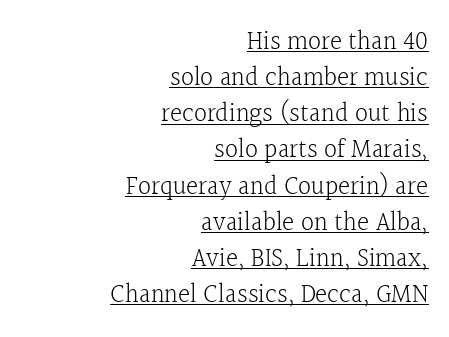
Q: Is the text bold? A: No.
Q: Is the text italic (slanted)? A: No, it is upright.
Q: Is the text underlined? A: Yes.
Q: How is the paragraph aligned? A: Right-aligned.
Q: Is the spacing between letters normal or unusually wide? A: Normal.
Q: Is the spacing between lines tight, normal or loose? A: Normal.
